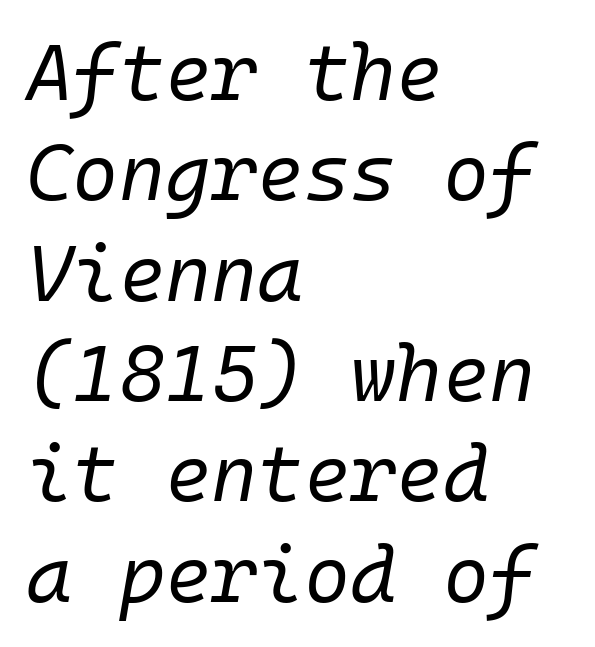
{"italic": "yes", "lean": "right", "slant_degrees": 10, "bold": "no", "weight": "regular", "width": "normal", "stroke_contrast": "low", "x_height": "medium", "monospaced": "yes", "underline": "no", "align": "left", "line_spacing": "normal", "line_spacing_ratio": 1.27, "letter_spacing": "normal", "letter_spacing_em": 0.0, "glyph_px": 79}
